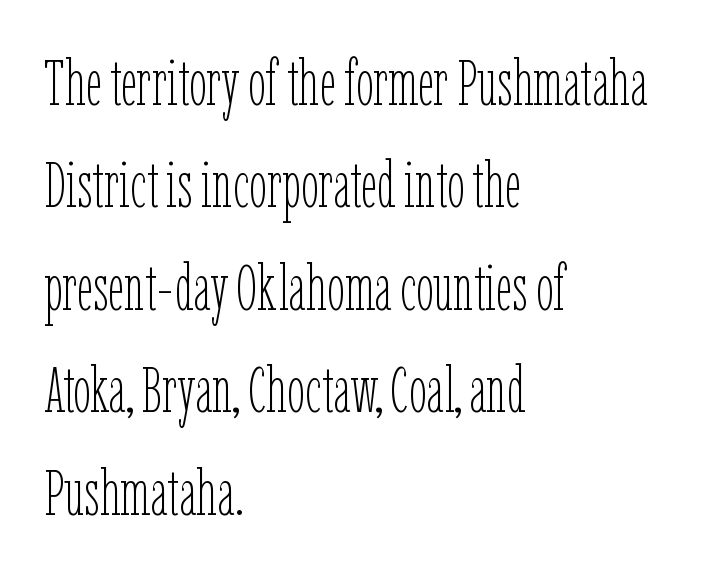
Is this a fixed-width face? No — the glyphs have proportional, varying widths. Line beginnings align vertically; line endings do not. Quick note: underline off. Vertical spacing — default. Tracking value appears to be zero — textbook default spacing. Is the type heavy? It reads as light-to-regular instead.
